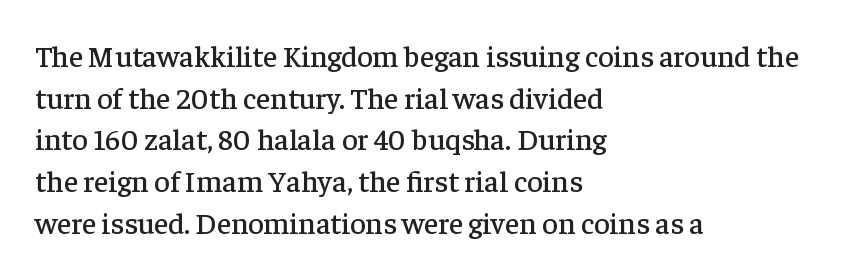
The image shows 30 px serif type, upright; set left-aligned, normal line spacing (1.39x), normal letter spacing, not underlined; low stroke contrast and a medium x-height.
